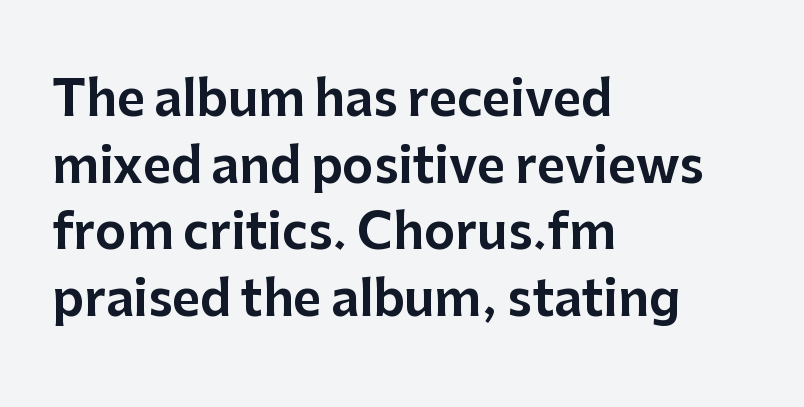
Q: Is the text italic (slanted)? A: No, it is upright.
Q: Is the typeface a serif or a sans-serif typeface? A: Sans-serif.
Q: Is the text underlined? A: No.
Q: How is the paragraph aligned? A: Left-aligned.
Q: Is the spacing between letters normal or unusually wide? A: Normal.
Q: Is the spacing between lines tight, normal or loose? A: Normal.
Q: Width (condensed, normal, or wide)? A: Normal.
Q: Stroke contrast? A: Low.
Q: x-height? A: Medium.
Q: Monospaced? A: No.
